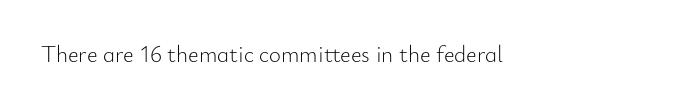
The type is set solid horizontally, with unmodified tracking. Words float on clear page, feet unadorned. A quiet, ordinary-to-light weight characterises the typeface. The type sits square on the baseline with zero lean.
